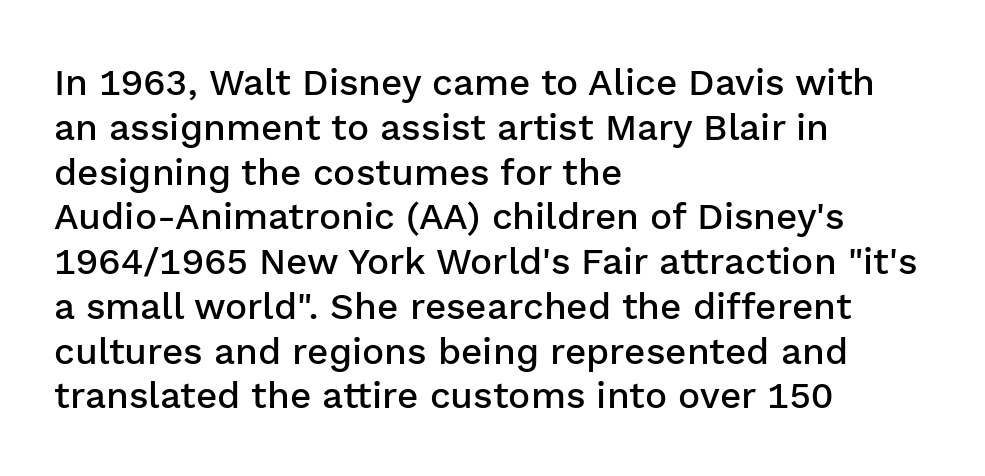
The passage shown has conventional tracking throughout. Looks like regular typesetting: each glyph gets only the width it needs. Serif or sans? Sans — the stroke terminals are bare. Italic? Not at all — the glyphs are vertical. Bare-footed words on every line.
